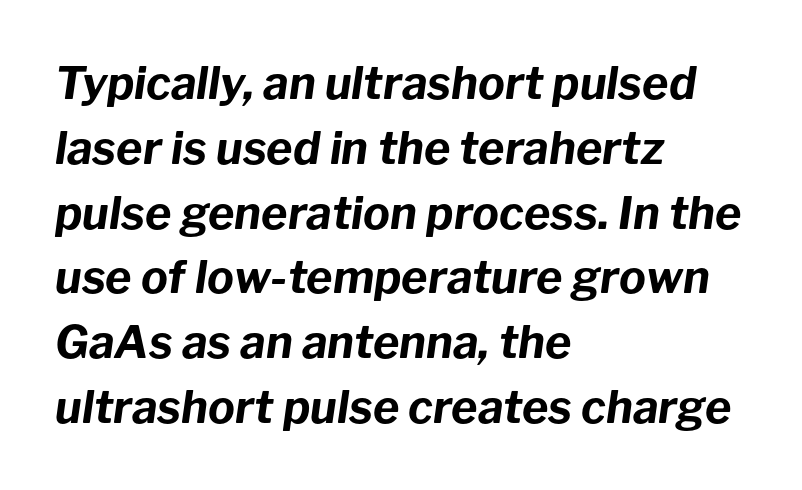
Underlining? Definitely not there. Does the weight exceed regular? Yes, all the way to bold. Yep, that's italic — everything's leaning. Compared with typical paragraphs, the rows here are spaced about the same.
